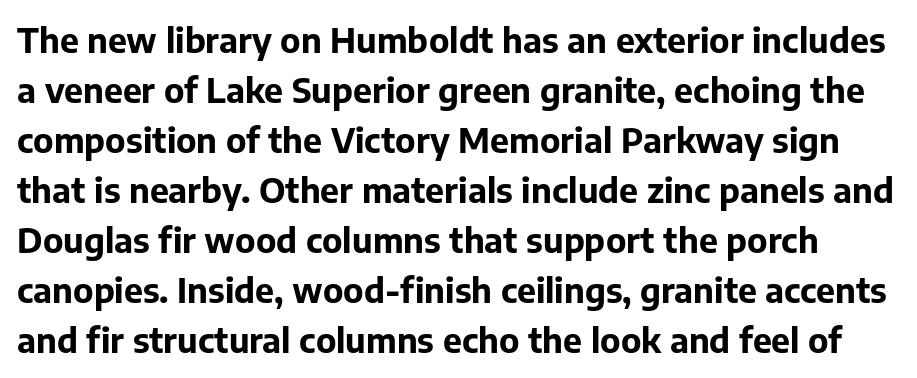
Q: Is the text bold? A: Yes.
Q: Is the text italic (slanted)? A: No, it is upright.
Q: Is the typeface a serif or a sans-serif typeface? A: Sans-serif.
Q: Is the text underlined? A: No.
Q: Is the spacing between letters normal or unusually wide? A: Normal.
Q: Is the spacing between lines tight, normal or loose? A: Normal.
Q: Width (condensed, normal, or wide)? A: Normal.
Q: Stroke contrast? A: Low.
Q: x-height? A: Medium.
Q: Monospaced? A: No.
